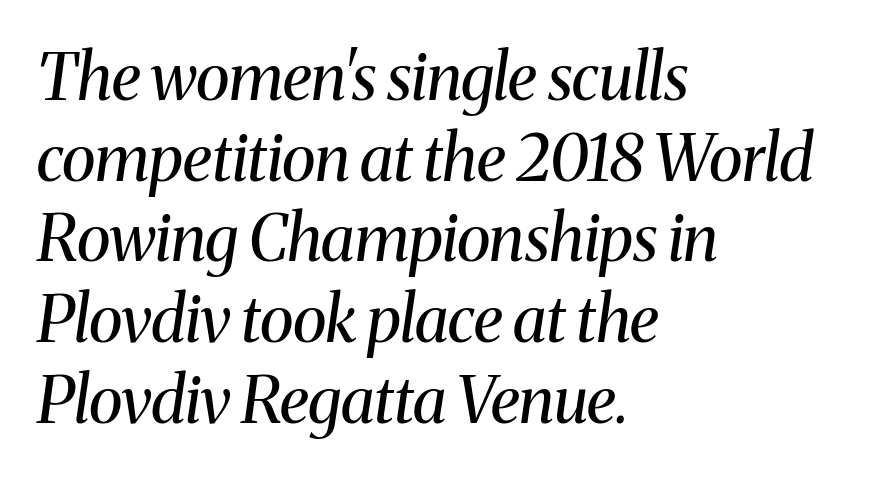
The image shows 64 px regular-weight serif type, italic (leaning right); set left-aligned, normal line spacing (1.26x), normal letter spacing, not underlined; medium stroke contrast and a medium x-height.
